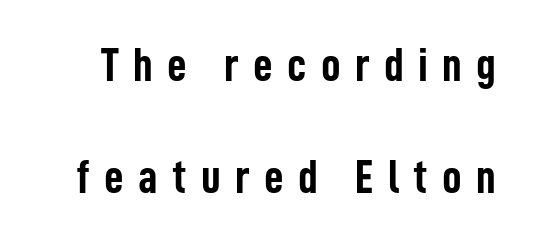
The image shows 48 px semibold, condensed sans-serif type, upright; set loose line spacing (2.34x), unusually wide letter spacing (+0.3 em), not underlined; low stroke contrast and a medium x-height.
